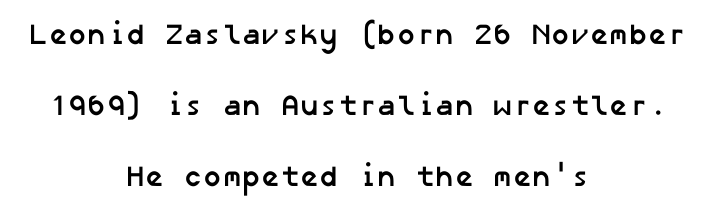
Q: Is the text bold? A: Yes.
Q: Is the typeface a serif or a sans-serif typeface? A: Sans-serif.
Q: Is the text underlined? A: No.
Q: How is the paragraph aligned? A: Centered.
Q: Is the spacing between letters normal or unusually wide? A: Normal.
Q: Is the spacing between lines tight, normal or loose? A: Loose.
Q: Width (condensed, normal, or wide)? A: Normal.
Q: Stroke contrast? A: Low.
Q: x-height? A: Medium.
